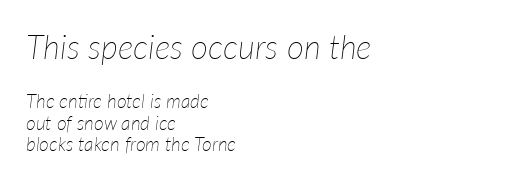
Q: Is the text bold? A: No.
Q: Is the text italic (slanted)? A: Yes, it leans right by about 7 degrees.
Q: Is the text underlined? A: No.
Q: How is the paragraph aligned? A: Left-aligned.
Q: Is the spacing between letters normal or unusually wide? A: Normal.
Q: Is the spacing between lines tight, normal or loose? A: Tight.
Q: Which block of text is set in a larger size, the first (top) or the second (bottom)? A: The first (top) one.
Q: Width (condensed, normal, or wide)? A: Normal.
Q: Stroke contrast? A: Low.
Q: x-height? A: Medium.
Q: Monospaced? A: No.
